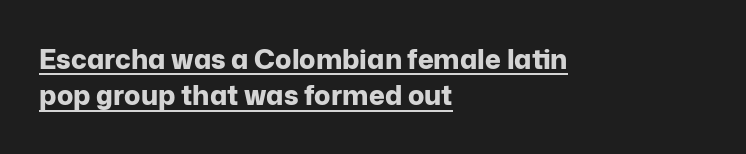
Q: Is the text bold? A: Yes.
Q: Is the text italic (slanted)? A: No, it is upright.
Q: Is the text underlined? A: Yes.
Q: How is the paragraph aligned? A: Left-aligned.
Q: Is the spacing between letters normal or unusually wide? A: Normal.
Q: Is the spacing between lines tight, normal or loose? A: Normal.
